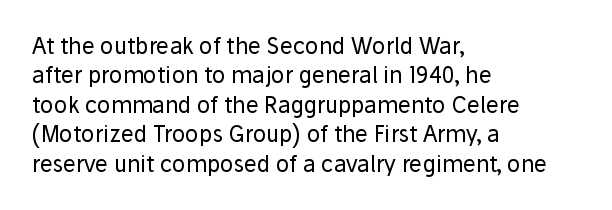
{"italic": "no", "bold": "no", "underline": "no", "align": "left", "line_spacing": "normal", "line_spacing_ratio": 1.34, "letter_spacing": "normal", "letter_spacing_em": 0.0, "glyph_px": 22}
